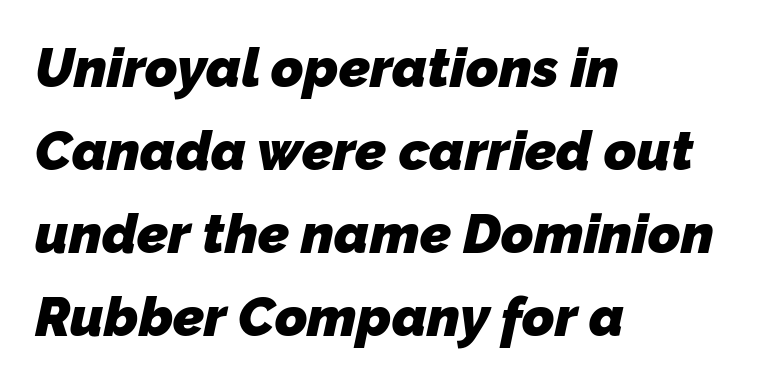
Q: Is the text bold? A: Yes.
Q: Is the typeface a serif or a sans-serif typeface? A: Sans-serif.
Q: Is the text underlined? A: No.
Q: How is the paragraph aligned? A: Left-aligned.
Q: Is the spacing between letters normal or unusually wide? A: Normal.
Q: Is the spacing between lines tight, normal or loose? A: Normal.
Q: Width (condensed, normal, or wide)? A: Normal.
Q: Stroke contrast? A: Low.
Q: x-height? A: Medium.
Q: Monospaced? A: No.
